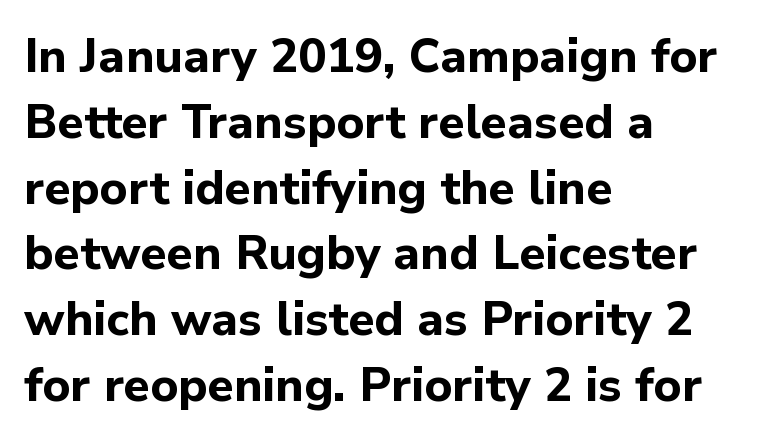
{"serif": "no", "italic": "no", "bold": "yes", "weight": "bold", "width": "normal", "stroke_contrast": "low", "x_height": "medium", "monospaced": "no", "underline": "no", "align": "left", "line_spacing": "normal", "line_spacing_ratio": 1.4, "letter_spacing": "normal", "letter_spacing_em": 0.0, "glyph_px": 47}
